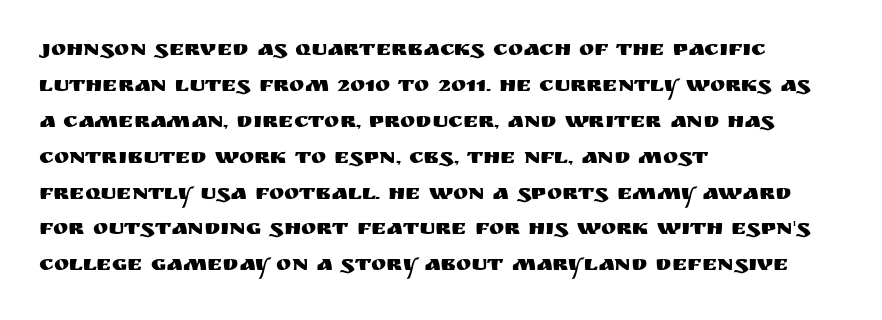
{"italic": "no", "underline": "no", "align": "left", "line_spacing": "normal", "line_spacing_ratio": 1.56, "letter_spacing": "normal", "letter_spacing_em": 0.0, "glyph_px": 23}
